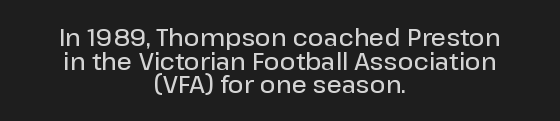
The image shows 24 px text type, upright; set centered, tight line spacing (0.98x), normal letter spacing, not underlined.
